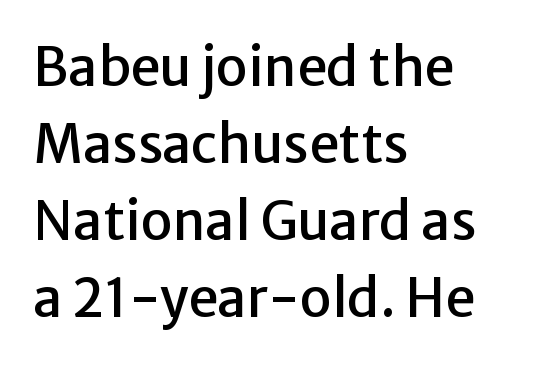
{"serif": "no", "italic": "no", "width": "normal", "stroke_contrast": "low", "x_height": "medium", "monospaced": "no", "underline": "no", "align": "left", "line_spacing": "normal", "line_spacing_ratio": 1.45, "letter_spacing": "normal", "letter_spacing_em": 0.0, "glyph_px": 53}
